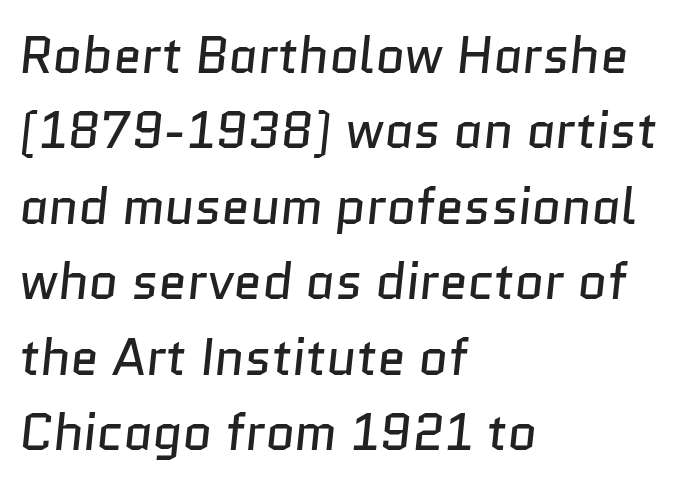
The image shows 51 px regular-weight sans-serif type; set left-aligned, normal line spacing (1.48x), normal letter spacing, not underlined; low stroke contrast and a medium x-height.
